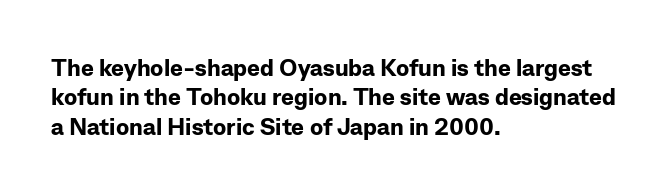
The image shows 24 px bold type, upright; set left-aligned, line spacing 1.22x, normal letter spacing, not underlined.
